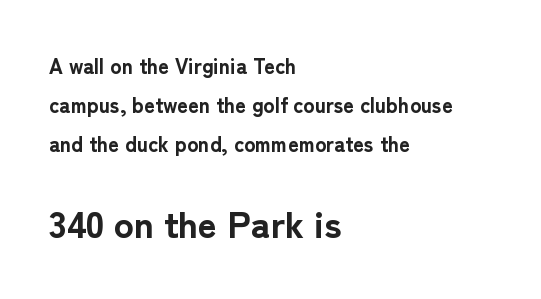
The image shows 37 px bold sans-serif type, upright; set left-aligned, line spacing 1.85x, normal letter spacing, not underlined; the second (bottom) block is 1.76x larger; low stroke contrast and a medium x-height.
